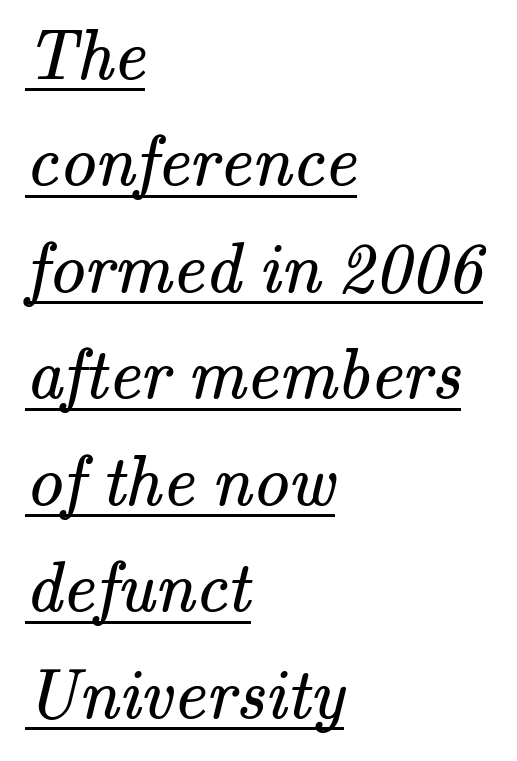
The letters advance in unequal steps, a hallmark of proportional type. The face used here is rendered with its standard letterfit. Letters have the restrained weight of plain body copy at most. Students, observe the line beneath the letters — that is underlining.
